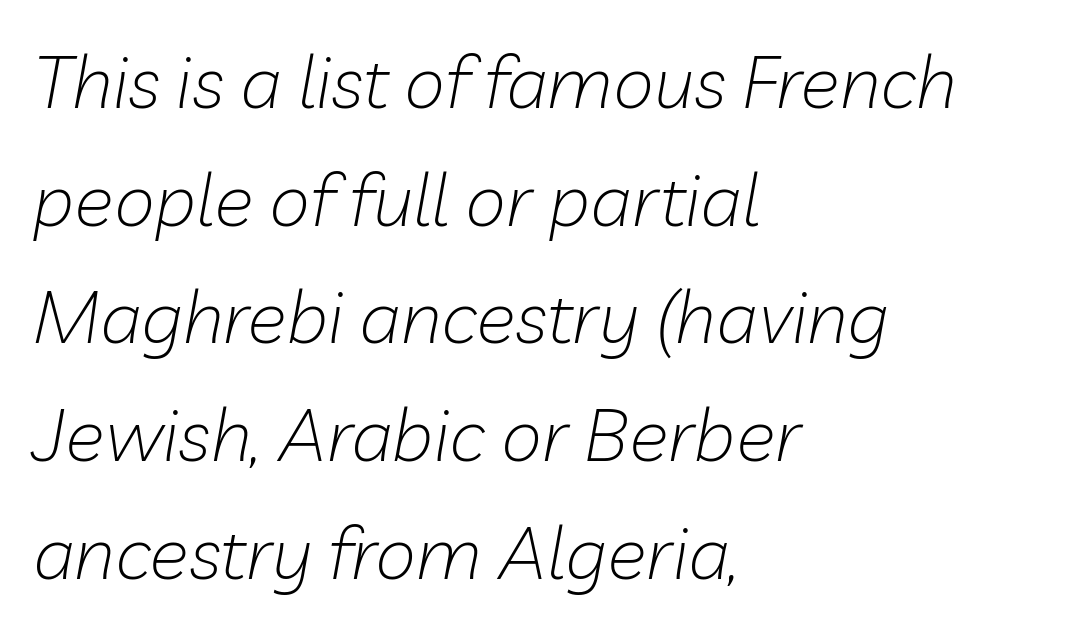
{"italic": "yes", "lean": "right", "slant_degrees": 10, "bold": "no", "weight": "light", "width": "normal", "stroke_contrast": "low", "x_height": "medium", "monospaced": "no", "underline": "no", "align": "left", "line_spacing": "normal", "line_spacing_ratio": 1.59, "letter_spacing": "normal", "letter_spacing_em": 0.0, "glyph_px": 74}
